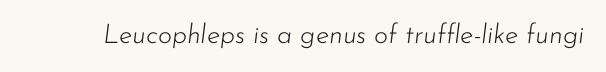
The image shows 27 px text type, italic (leaning right); set normal letter spacing, not underlined.
